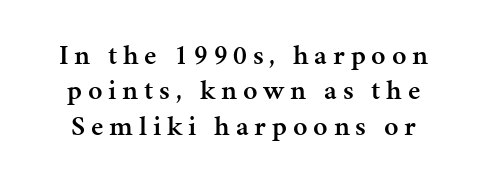
The image shows 28 px semibold serif type, upright; set normal line spacing (1.26x), unusually wide letter spacing (+0.21 em), not underlined; medium stroke contrast and a medium x-height.
